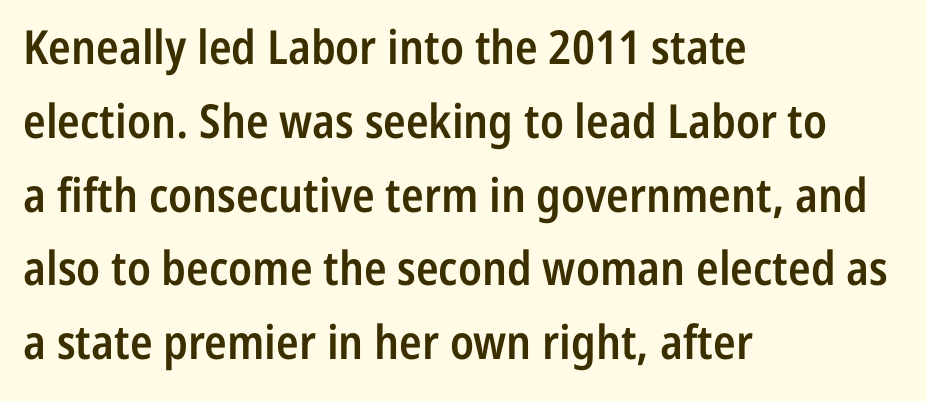
Nothing sits at the stroke ends, so this counts as sans-serif. Is there much room between lines? A standard amount, neither cramped nor airy. Every character sits straight up, as roman type does. You could not count columns in this text — the font is proportionally spaced. These lines are set flush left with a ragged right edge. Stroke thickness is moderately raised; the sample reads as semibold.
